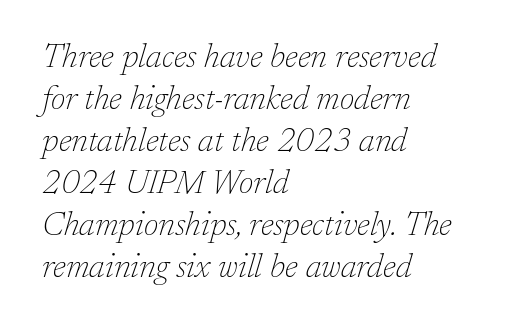
The image shows 33 px thin serif type, italic (leaning right); set left-aligned, normal line spacing (1.27x), normal letter spacing, not underlined; low stroke contrast and a medium x-height.
